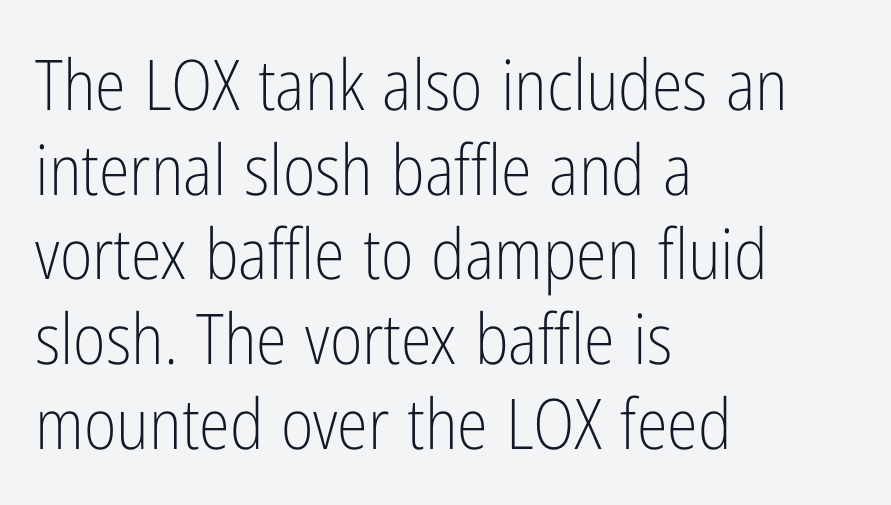
Character widths vary here, with narrow letters taking less room than wide ones. The words here are not underlined. This is roman type, the default non-slanted kind. Tracking here is standard; glyphs follow each other at the usual distance. Typeset ragged right — the left edge is the straight one.
